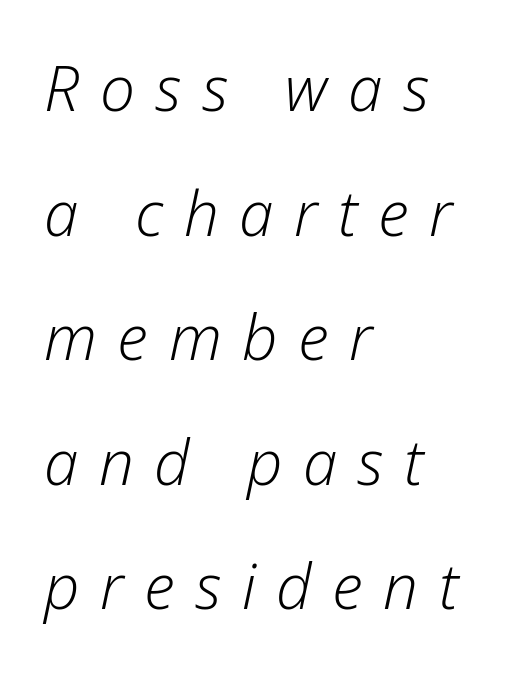
Q: Is the text bold? A: No.
Q: Is the text italic (slanted)? A: Yes, it leans right by about 12 degrees.
Q: Is the text underlined? A: No.
Q: How is the paragraph aligned? A: Left-aligned.
Q: Is the spacing between letters normal or unusually wide? A: Unusually wide.
Q: Is the spacing between lines tight, normal or loose? A: Loose.
Q: Width (condensed, normal, or wide)? A: Normal.
Q: Stroke contrast? A: Low.
Q: x-height? A: Medium.
Q: Monospaced? A: No.
